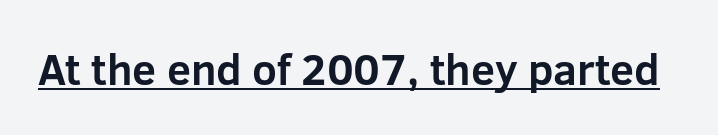
The image shows 43 px bold sans-serif type, upright; set normal letter spacing, underlined; low stroke contrast and a medium x-height.
